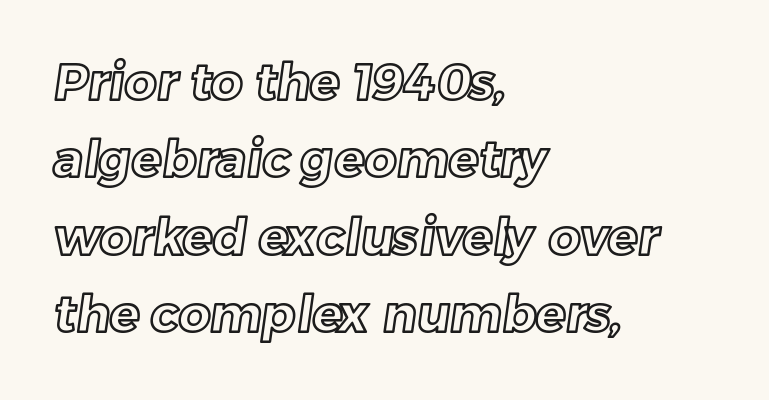
The image shows 50 px text type; set left-aligned, normal line spacing (1.55x), normal letter spacing, not underlined; a medium x-height.
